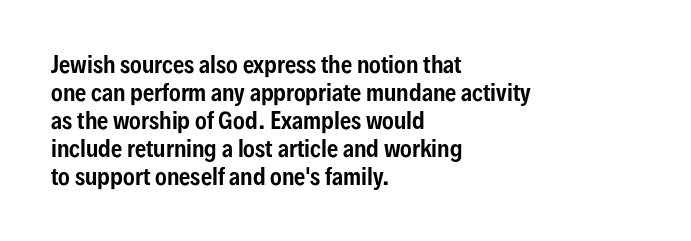
Q: Is the text italic (slanted)? A: No, it is upright.
Q: Is the text underlined? A: No.
Q: How is the paragraph aligned? A: Left-aligned.
Q: Is the spacing between letters normal or unusually wide? A: Normal.
Q: Is the spacing between lines tight, normal or loose? A: Normal.
